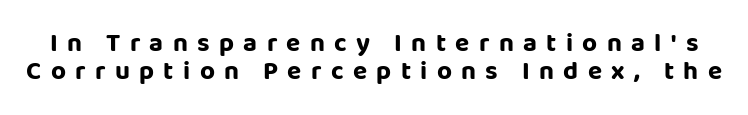
{"italic": "no", "bold": "yes", "underline": "no", "line_spacing": "tight", "line_spacing_ratio": 1.06, "letter_spacing": "wide", "letter_spacing_em": 0.36, "glyph_px": 26}
